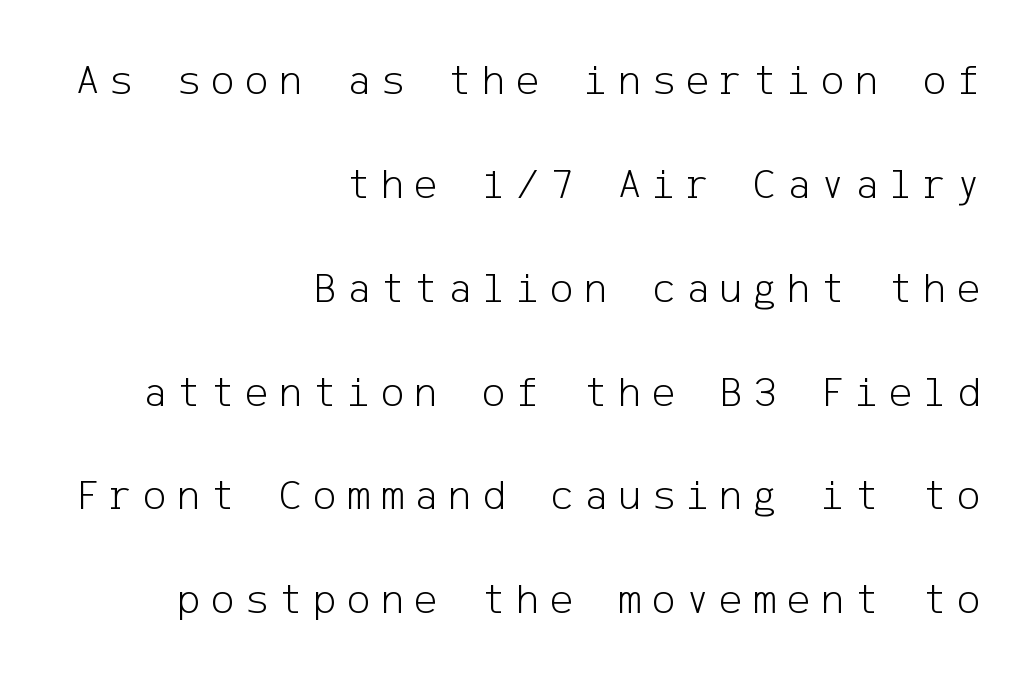
The image shows 44 px light sans-serif type, upright; set right-aligned, loose line spacing (2.36x), unusually wide letter spacing (+0.24 em), not underlined; low stroke contrast and a medium x-height.
